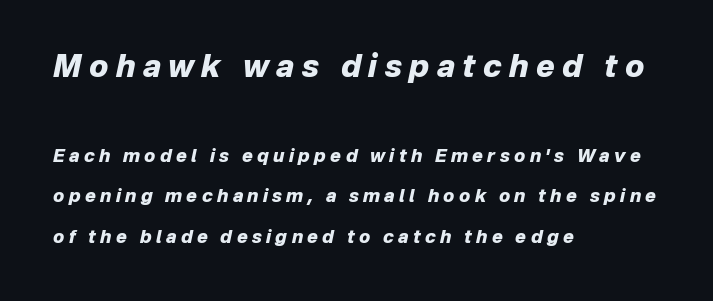
{"italic": "yes", "lean": "right", "slant_degrees": 12, "bold": "yes", "weight": "heavy", "width": "normal", "stroke_contrast": "low", "x_height": "medium", "monospaced": "no", "underline": "no", "align": "left", "line_spacing": "loose", "line_spacing_ratio": 2.25, "letter_spacing": "wide", "letter_spacing_em": 0.24, "larger_block": "first", "size_ratio": 1.72, "glyph_px": 31}
